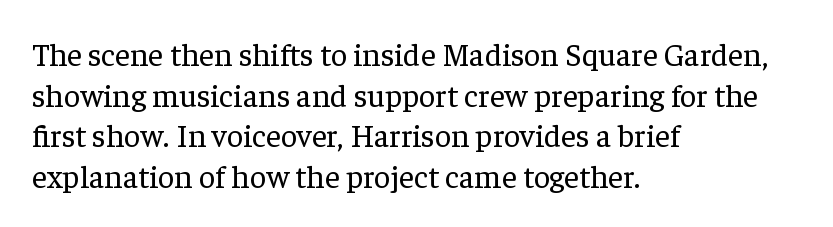
Each letter keeps its own natural width here, so spacing adapts to shape. Standard letterfit; no display-style spreading of the glyphs. Vertical strokes here are truly vertical. Compared with typical paragraphs, the rows here are spaced about the same. A quiet, ordinary-to-light weight characterises the typeface.
